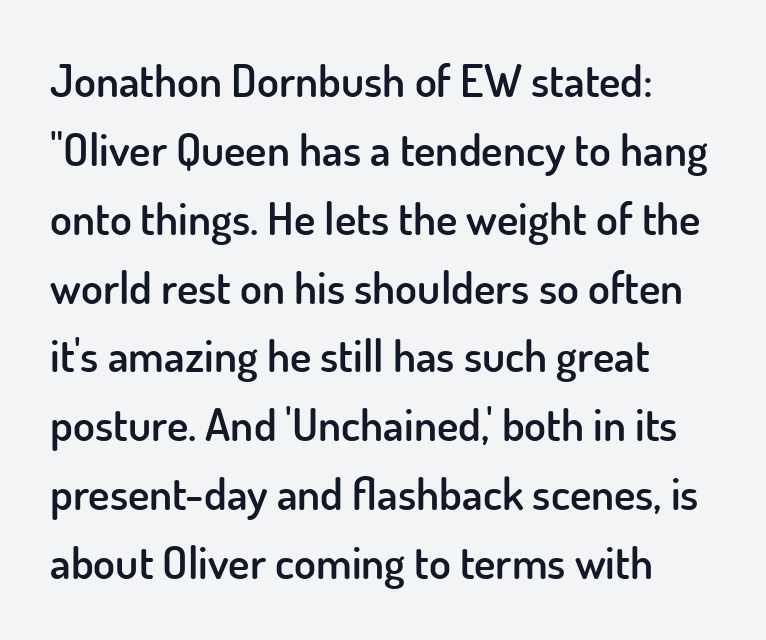
The image shows 45 px semibold sans-serif type, upright; set normal line spacing (1.53x), normal letter spacing, not underlined; low stroke contrast and a small x-height.
